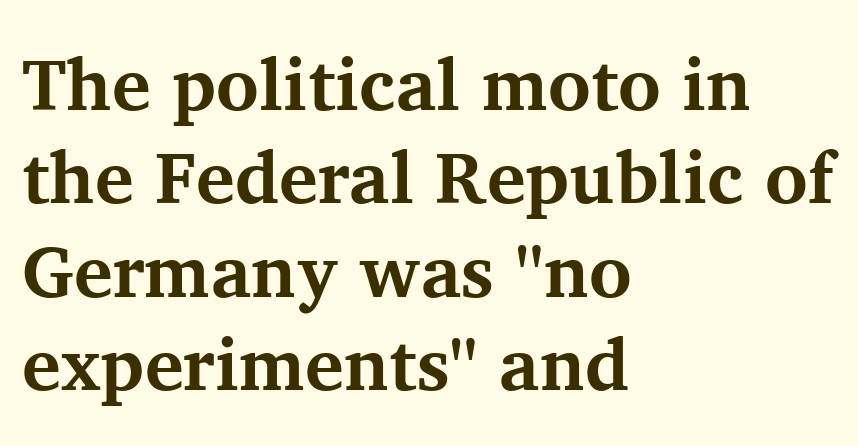
Emphasis by weight is at full strength: bold. Does extra space separate the letters? No, they use regular spacing. I'd call this a serif setting — the letters wear small feet. The space between consecutive lines is moderate. Designer's note — italics off, roman on. Varying glyph widths throughout — classic text-font behaviour.
